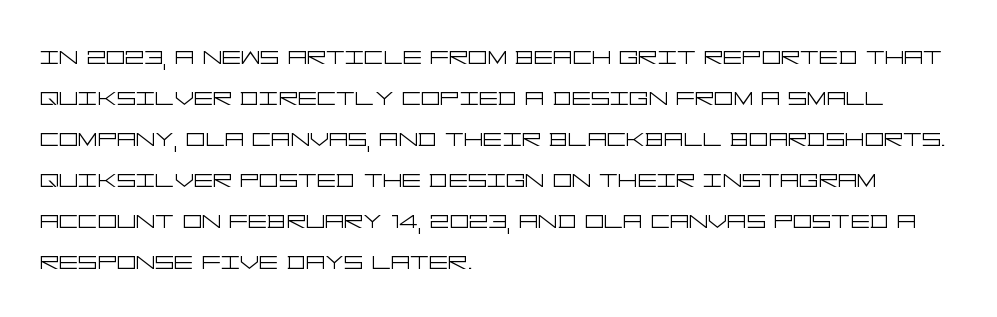
Q: Is the text bold? A: No.
Q: Is the text italic (slanted)? A: No, it is upright.
Q: Is the typeface a serif or a sans-serif typeface? A: Sans-serif.
Q: Is the text underlined? A: No.
Q: How is the paragraph aligned? A: Left-aligned.
Q: Is the spacing between letters normal or unusually wide? A: Normal.
Q: Is the spacing between lines tight, normal or loose? A: Normal.
Q: Width (condensed, normal, or wide)? A: Wide.
Q: Stroke contrast? A: Low.
Q: x-height? A: Large.
